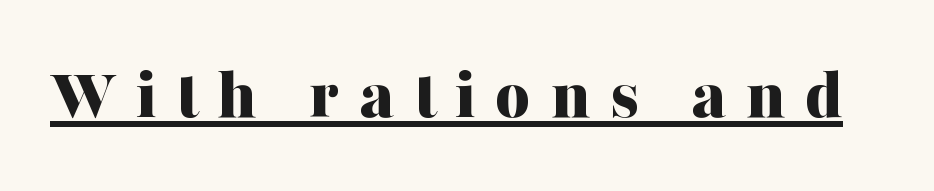
{"serif": "yes", "italic": "no", "bold": "yes", "weight": "bold", "width": "normal", "stroke_contrast": "medium", "x_height": "medium", "monospaced": "no", "underline": "yes", "letter_spacing": "wide", "letter_spacing_em": 0.26, "glyph_px": 75}
